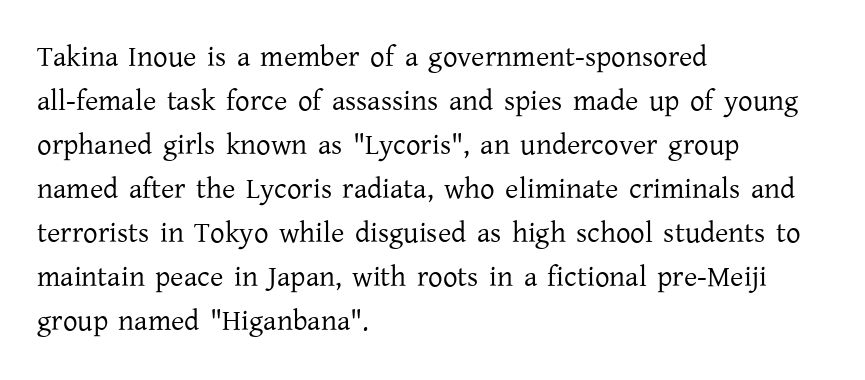
{"serif": "yes", "italic": "no", "bold": "no", "weight": "regular", "width": "normal", "stroke_contrast": "low", "x_height": "medium", "monospaced": "no", "underline": "no", "align": "left", "line_spacing": "normal", "line_spacing_ratio": 1.52, "letter_spacing": "normal", "letter_spacing_em": 0.0, "glyph_px": 29}
